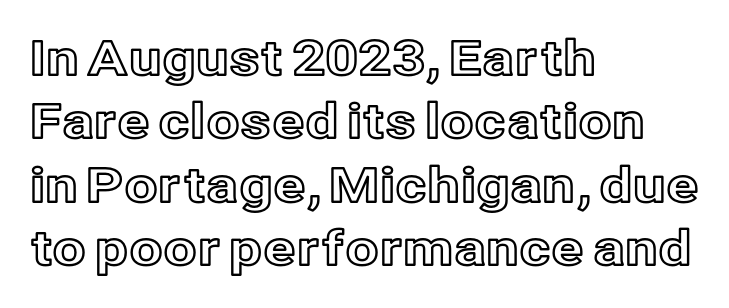
Q: Is the text italic (slanted)? A: No, it is upright.
Q: Is the text underlined? A: No.
Q: How is the paragraph aligned? A: Left-aligned.
Q: Is the spacing between letters normal or unusually wide? A: Normal.
Q: Is the spacing between lines tight, normal or loose? A: Normal.
Q: Width (condensed, normal, or wide)? A: Normal.
Q: x-height? A: Medium.
Q: Monospaced? A: No.
